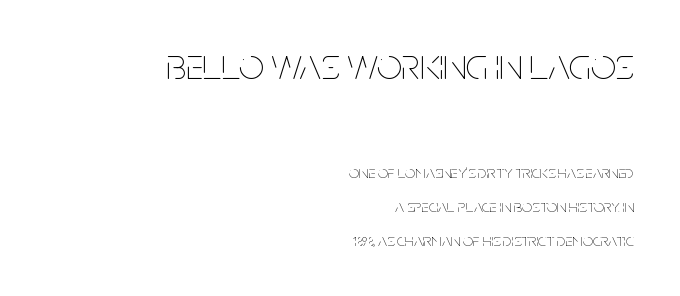
Q: Is the text bold? A: No.
Q: Is the text italic (slanted)? A: No, it is upright.
Q: Is the text underlined? A: No.
Q: How is the paragraph aligned? A: Right-aligned.
Q: Is the spacing between letters normal or unusually wide? A: Normal.
Q: Which block of text is set in a larger size, the first (top) or the second (bottom)? A: The first (top) one.
Q: Width (condensed, normal, or wide)? A: Condensed.
Q: Stroke contrast? A: Low.
Q: x-height? A: Large.
Q: Monospaced? A: No.
